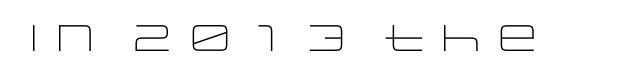
Q: Is the text bold? A: No.
Q: Is the text italic (slanted)? A: No, it is upright.
Q: Is the typeface a serif or a sans-serif typeface? A: Sans-serif.
Q: Is the text underlined? A: No.
Q: Is the spacing between letters normal or unusually wide? A: Normal.
Q: Width (condensed, normal, or wide)? A: Wide.
Q: Stroke contrast? A: Low.
Q: x-height? A: Large.
Q: Monospaced? A: No.
